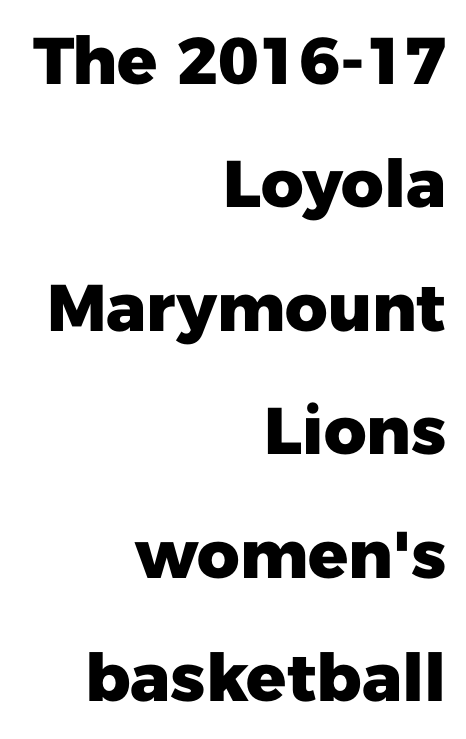
Q: Is the text bold? A: Yes.
Q: Is the text italic (slanted)? A: No, it is upright.
Q: Is the typeface a serif or a sans-serif typeface? A: Sans-serif.
Q: Is the text underlined? A: No.
Q: How is the paragraph aligned? A: Right-aligned.
Q: Is the spacing between letters normal or unusually wide? A: Normal.
Q: Width (condensed, normal, or wide)? A: Normal.
Q: Stroke contrast? A: Low.
Q: x-height? A: Medium.
Q: Monospaced? A: No.
